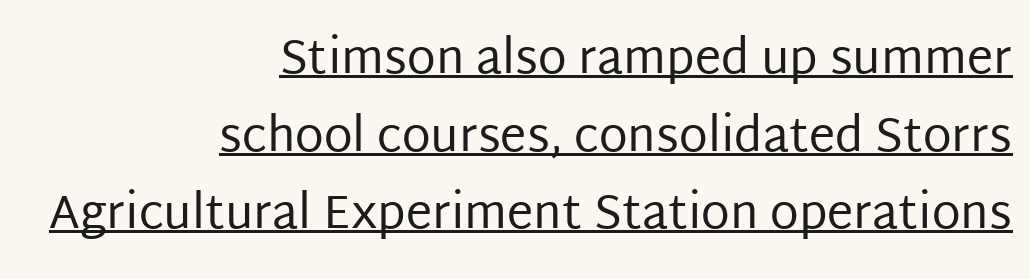
Students, note that the glyphs here touch the page at normal intervals. Is this a fixed-width face? No — the glyphs have proportional, varying widths. Is there much room between lines? A standard amount, neither cramped nor airy. Each letter's strokes conclude bluntly, with no projecting serifs.
